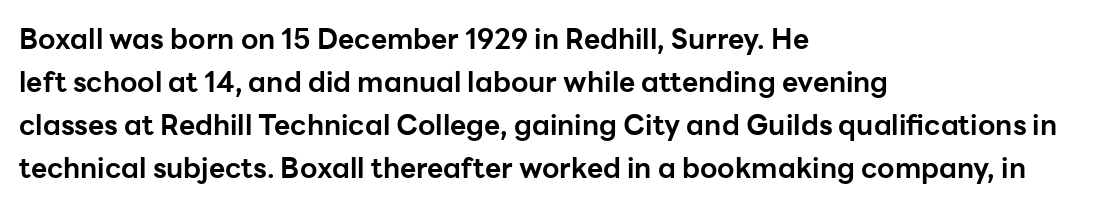
Q: Is the text bold? A: Yes.
Q: Is the text italic (slanted)? A: No, it is upright.
Q: Is the typeface a serif or a sans-serif typeface? A: Sans-serif.
Q: Is the text underlined? A: No.
Q: How is the paragraph aligned? A: Left-aligned.
Q: Is the spacing between letters normal or unusually wide? A: Normal.
Q: Is the spacing between lines tight, normal or loose? A: Normal.
Q: Width (condensed, normal, or wide)? A: Normal.
Q: Stroke contrast? A: Low.
Q: x-height? A: Medium.
Q: Monospaced? A: No.
